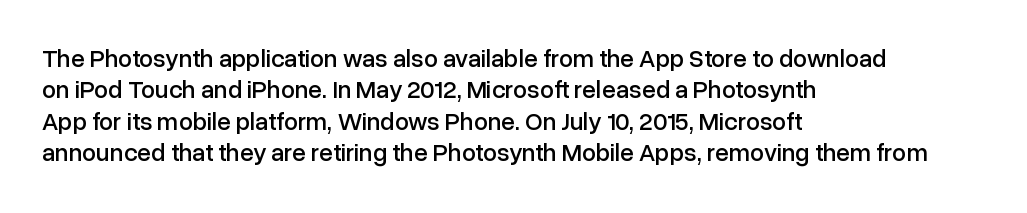
The space directly below the letters is spotless. Whoever set this chose a conventional vertical rhythm. The typesetter chose a ragged-right arrangement here. Posture: straight, roman, zero tilt. Standard letterfit; no display-style spreading of the glyphs.
